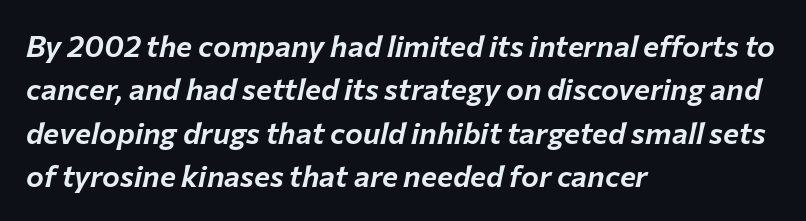
Q: Is the text italic (slanted)? A: Yes, it leans right by about 12 degrees.
Q: Is the text underlined? A: No.
Q: How is the paragraph aligned? A: Left-aligned.
Q: Is the spacing between letters normal or unusually wide? A: Normal.
Q: Is the spacing between lines tight, normal or loose? A: Normal.
Q: Width (condensed, normal, or wide)? A: Normal.
Q: Stroke contrast? A: Low.
Q: x-height? A: Medium.
Q: Monospaced? A: No.
